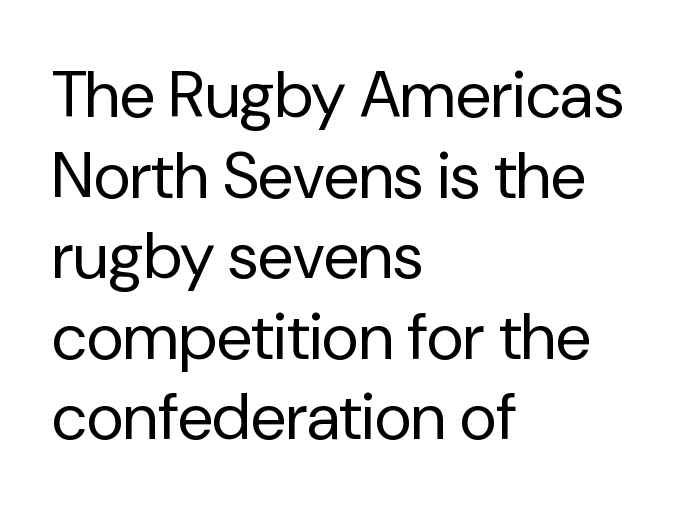
{"serif": "no", "italic": "no", "bold": "no", "weight": "regular", "width": "normal", "stroke_contrast": "low", "x_height": "medium", "monospaced": "no", "underline": "no", "align": "left", "line_spacing_ratio": 1.24, "letter_spacing": "normal", "letter_spacing_em": 0.0, "glyph_px": 65}
